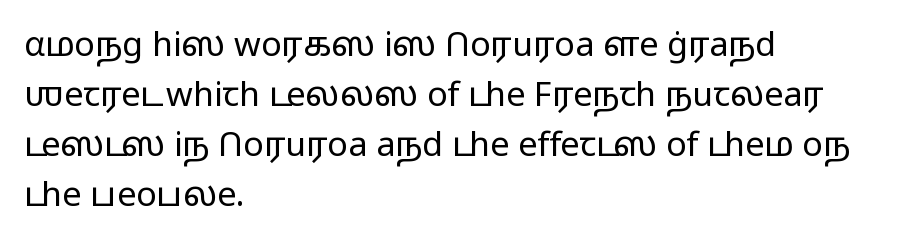
{"serif": "no", "italic": "no", "bold": "no", "weight": "light", "width": "wide", "stroke_contrast": "low", "x_height": "medium", "monospaced": "no", "underline": "no", "align": "left", "line_spacing": "normal", "line_spacing_ratio": 1.47, "letter_spacing": "normal", "letter_spacing_em": 0.0, "glyph_px": 34}
